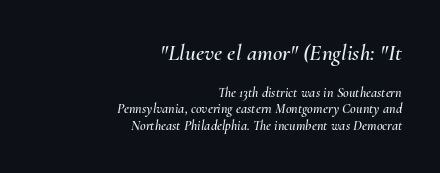
Q: Is the text italic (slanted)? A: Yes, it leans right by about 10 degrees.
Q: Is the text underlined? A: No.
Q: How is the paragraph aligned? A: Right-aligned.
Q: Is the spacing between letters normal or unusually wide? A: Normal.
Q: Which block of text is set in a larger size, the first (top) or the second (bottom)? A: The first (top) one.
